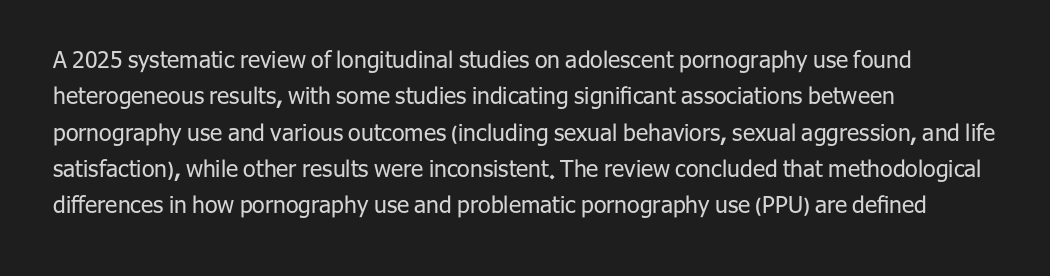
The image shows 23 px text type, upright; set left-aligned, normal line spacing (1.58x), normal letter spacing, not underlined.
